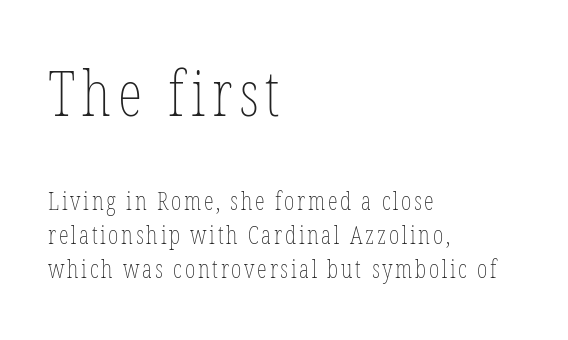
Whoever set this made the first block the dominant, larger element. Layout note: lines flush left. These lines sit exactly where default settings would place them. The baseline area is clear.
